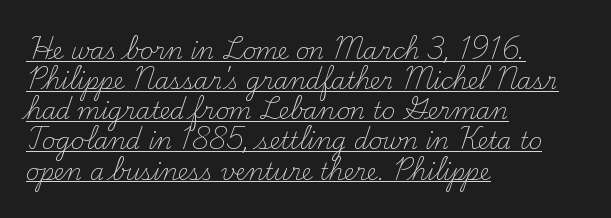
The image shows 23 px text type; set left-aligned, normal line spacing (1.31x), normal letter spacing, underlined.
